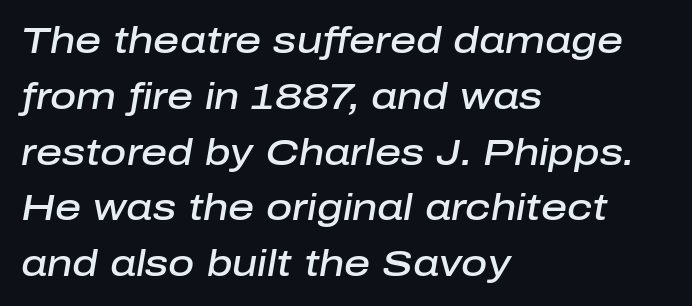
{"italic": "yes", "lean": "right", "slant_degrees": 10, "bold": "semi", "weight": "semibold", "width": "normal", "stroke_contrast": "low", "x_height": "medium", "monospaced": "no", "underline": "no", "align": "left", "line_spacing": "normal", "line_spacing_ratio": 1.55, "letter_spacing": "normal", "letter_spacing_em": 0.0, "glyph_px": 36}
